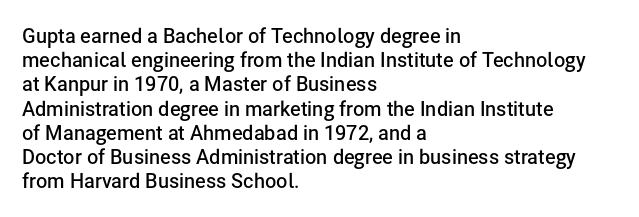
Decoration check: the copy has no underline. A typesetter would mark this as roman, not italic. The letters sit at their default tracking, neither squeezed nor spread. Each line starts at the same left margin while the right side varies. Each glyph is drawn with semibold strokes, heavier than normal yet not fully bold.
